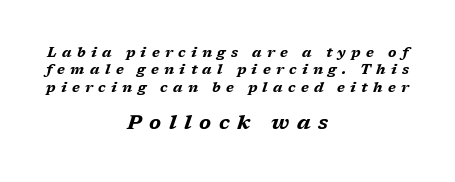
Q: Is the text bold? A: Yes.
Q: Is the text italic (slanted)? A: Yes, it leans right by about 17 degrees.
Q: Is the text underlined? A: No.
Q: How is the paragraph aligned? A: Centered.
Q: Is the spacing between letters normal or unusually wide? A: Unusually wide.
Q: Is the spacing between lines tight, normal or loose? A: Normal.
Q: Which block of text is set in a larger size, the first (top) or the second (bottom)? A: The second (bottom) one.
